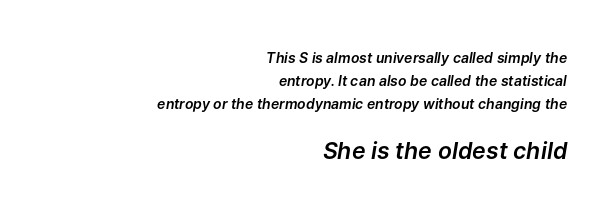
Q: Is the text italic (slanted)? A: Yes, it leans right by about 9 degrees.
Q: Is the text underlined? A: No.
Q: How is the paragraph aligned? A: Right-aligned.
Q: Is the spacing between letters normal or unusually wide? A: Normal.
Q: Is the spacing between lines tight, normal or loose? A: Normal.
Q: Which block of text is set in a larger size, the first (top) or the second (bottom)? A: The second (bottom) one.
